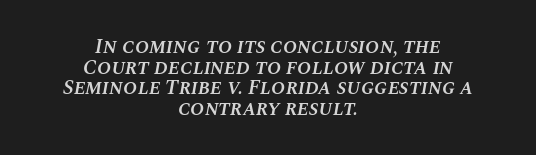
{"italic": "yes", "lean": "right", "slant_degrees": 10, "bold": "semi", "underline": "no", "align": "center", "line_spacing": "tight", "line_spacing_ratio": 0.98, "letter_spacing": "normal", "letter_spacing_em": 0.0, "glyph_px": 21}
